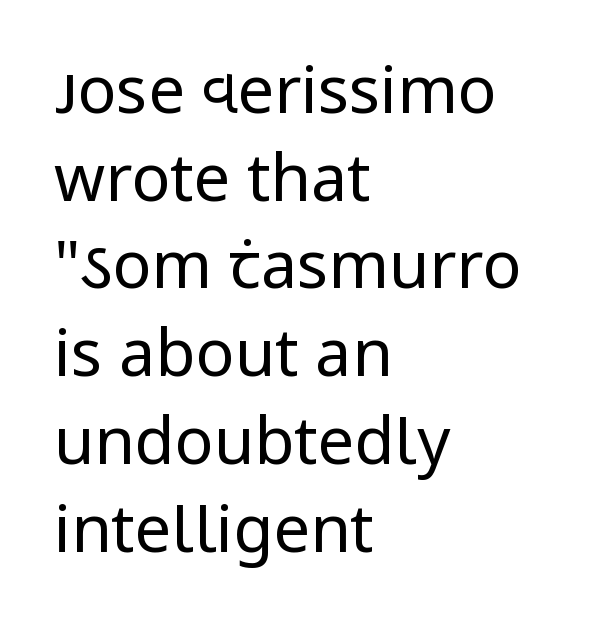
{"serif": "no", "italic": "no", "bold": "no", "weight": "regular", "width": "normal", "stroke_contrast": "low", "x_height": "medium", "monospaced": "no", "underline": "no", "align": "left", "line_spacing": "normal", "line_spacing_ratio": 1.35, "letter_spacing": "normal", "letter_spacing_em": 0.0, "glyph_px": 65}
